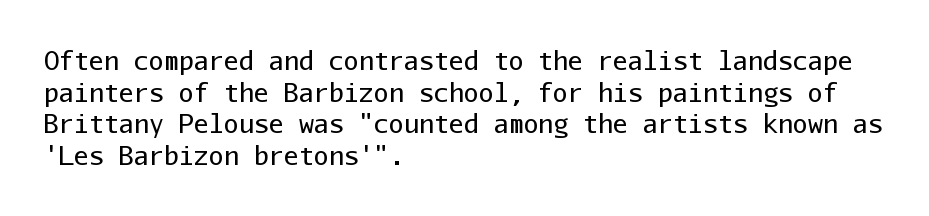
The image shows 25 px text type, upright; set left-aligned, normal line spacing (1.27x), normal letter spacing, not underlined.
